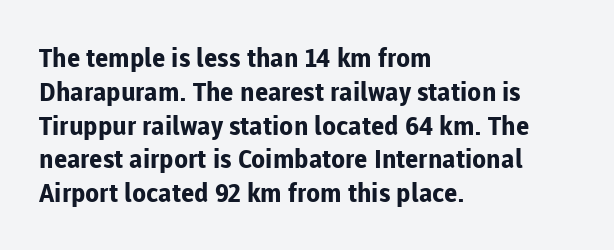
Notice how the stems are strictly vertical — no italics here. The passage shown is emphatically bold. Students, observe: this is what conventionally led text looks like. You could call the tracking neutral — neither tight nor loose. The ragged edge is on the right, which tells us the setting is flush left. Descenders are the only things crossing below the line.
